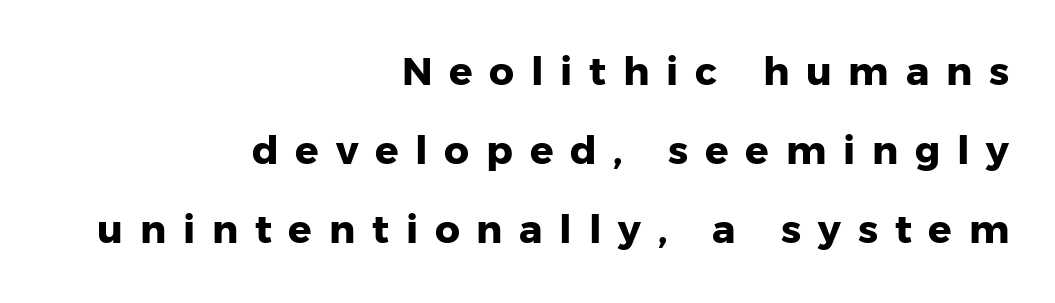
The image shows 39 px heavy sans-serif type, upright; set right-aligned, loose line spacing (2.02x), unusually wide letter spacing (+0.43 em), not underlined; low stroke contrast and a medium x-height.
